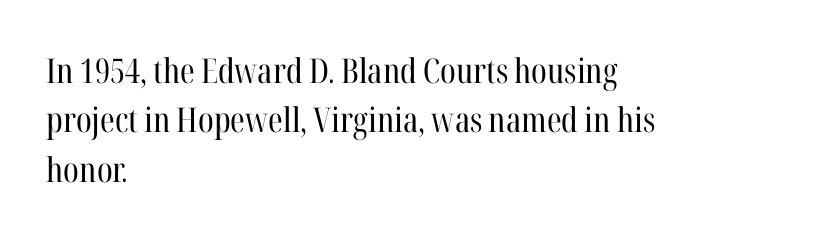
{"serif": "yes", "italic": "no", "bold": "no", "weight": "regular", "width": "condensed", "stroke_contrast": "high", "x_height": "medium", "monospaced": "no", "underline": "no", "align": "left", "line_spacing": "normal", "line_spacing_ratio": 1.45, "letter_spacing": "normal", "letter_spacing_em": 0.0, "glyph_px": 34}
